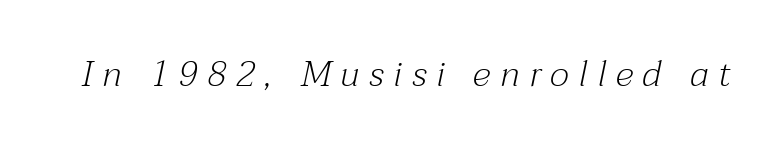
The typesetting does not lean heavy: it is not bold. This is oblique type, the kind used for emphasis or titles. Varying glyph widths throughout — classic text-font behaviour. The characters display serif detailing at their extremities.
